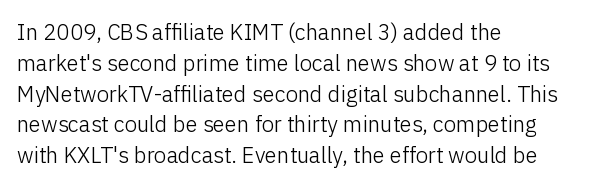
Q: Is the text bold? A: No.
Q: Is the text italic (slanted)? A: No, it is upright.
Q: Is the text underlined? A: No.
Q: How is the paragraph aligned? A: Left-aligned.
Q: Is the spacing between letters normal or unusually wide? A: Normal.
Q: Is the spacing between lines tight, normal or loose? A: Normal.
